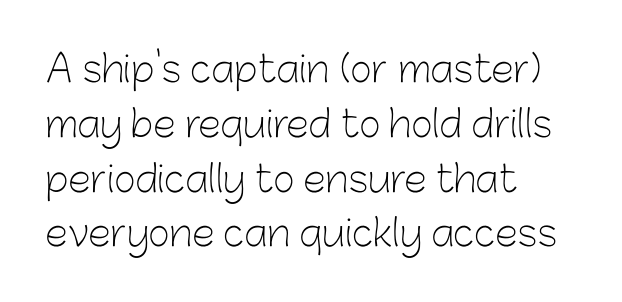
{"serif": "no", "italic": "no", "bold": "no", "weight": "light", "width": "normal", "stroke_contrast": "low", "x_height": "medium", "monospaced": "no", "underline": "no", "align": "left", "line_spacing": "normal", "line_spacing_ratio": 1.48, "letter_spacing": "normal", "letter_spacing_em": 0.0, "glyph_px": 37}
